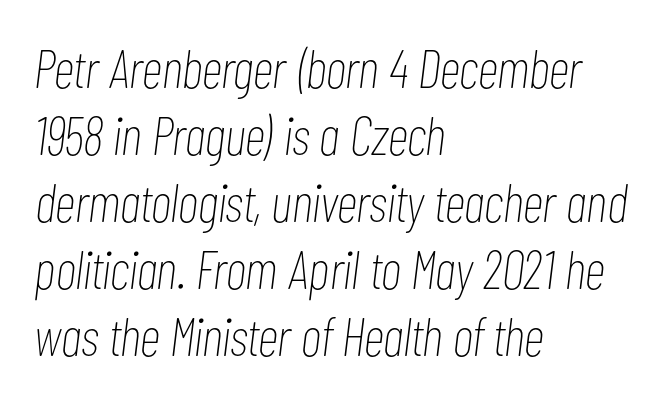
Q: Is the text bold? A: No.
Q: Is the text italic (slanted)? A: Yes, it leans right by about 7 degrees.
Q: Is the text underlined? A: No.
Q: How is the paragraph aligned? A: Left-aligned.
Q: Is the spacing between letters normal or unusually wide? A: Normal.
Q: Width (condensed, normal, or wide)? A: Condensed.
Q: Stroke contrast? A: Low.
Q: x-height? A: Medium.
Q: Monospaced? A: No.
